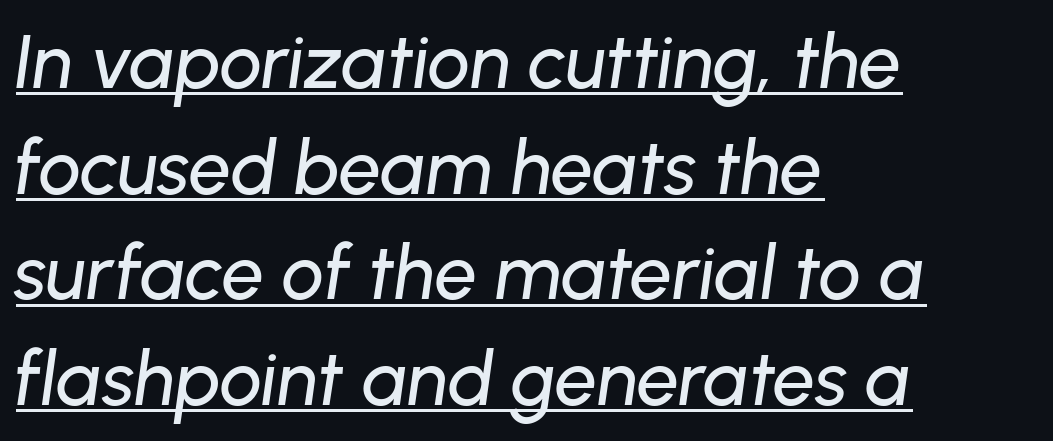
{"italic": "yes", "lean": "right", "slant_degrees": 8, "width": "normal", "stroke_contrast": "low", "x_height": "medium", "monospaced": "no", "underline": "yes", "align": "left", "line_spacing": "normal", "line_spacing_ratio": 1.41, "letter_spacing": "normal", "letter_spacing_em": 0.0, "glyph_px": 75}
